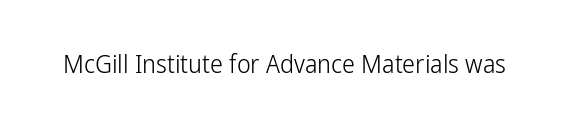
Q: Is the text bold? A: No.
Q: Is the text italic (slanted)? A: No, it is upright.
Q: Is the text underlined? A: No.
Q: Is the spacing between letters normal or unusually wide? A: Normal.
